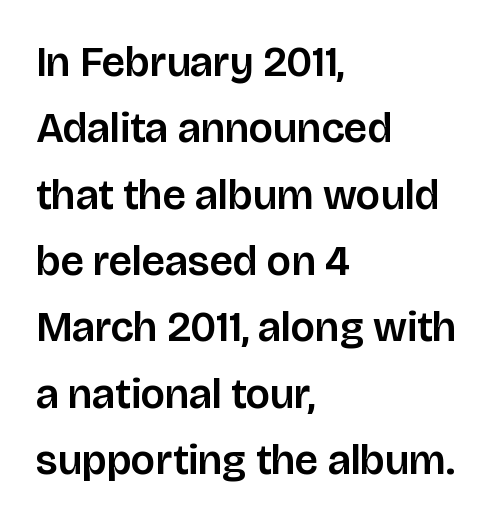
Each word holds together tightly as a unit, with standard inter-letter gaps. Character widths vary here, with narrow letters taking less room than wide ones. You can tell from the bare stems that sans-serif type was used. Posture: upright roman. One glance says typical: line gaps are just what's usual.
